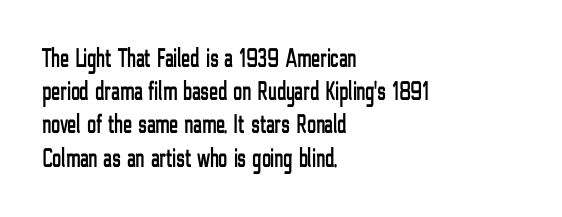
Every row of glyphs begins at an identical x-position on the left. These lines were composed using upright roman letters. Standard letterfit; no display-style spreading of the glyphs. The glyphs are unaccompanied by any horizontal stroke below them.
